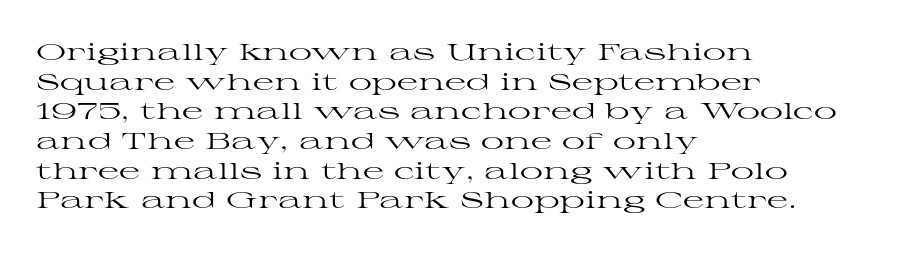
{"italic": "no", "bold": "no", "underline": "no", "align": "left", "line_spacing": "normal", "line_spacing_ratio": 1.29, "letter_spacing": "normal", "letter_spacing_em": 0.0, "glyph_px": 23}
